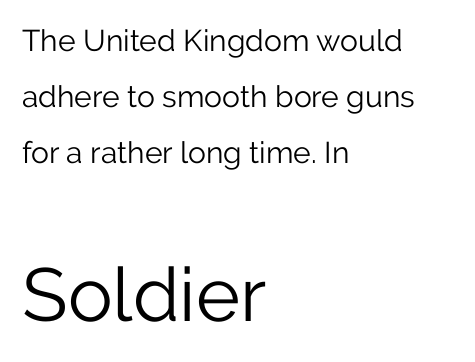
{"serif": "no", "italic": "no", "bold": "no", "weight": "light", "width": "normal", "stroke_contrast": "low", "x_height": "medium", "monospaced": "no", "underline": "no", "align": "left", "line_spacing_ratio": 1.87, "letter_spacing": "normal", "letter_spacing_em": 0.0, "larger_block": "second", "size_ratio": 2.5, "glyph_px": 75}
